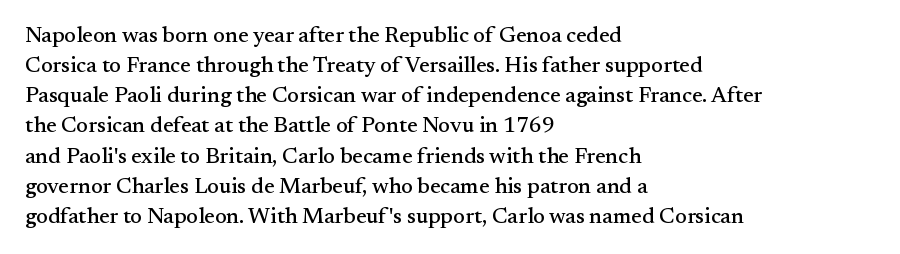
The lettering stays uniformly vertical, giving the passage a roman look. The text block is weighted toward the left margin, trailing off unevenly rightward. A typesetter would call this zero additional tracking. Evenly set lines give the paragraph a standard silhouette.
